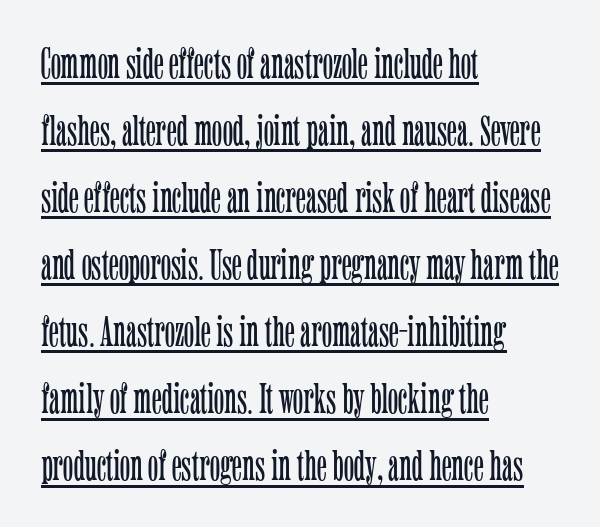
{"serif": "yes", "italic": "no", "bold": "no", "weight": "light", "width": "condensed", "stroke_contrast": "low", "x_height": "medium", "monospaced": "no", "underline": "yes", "align": "left", "line_spacing": "normal", "line_spacing_ratio": 1.56, "letter_spacing": "normal", "letter_spacing_em": 0.0, "glyph_px": 43}
